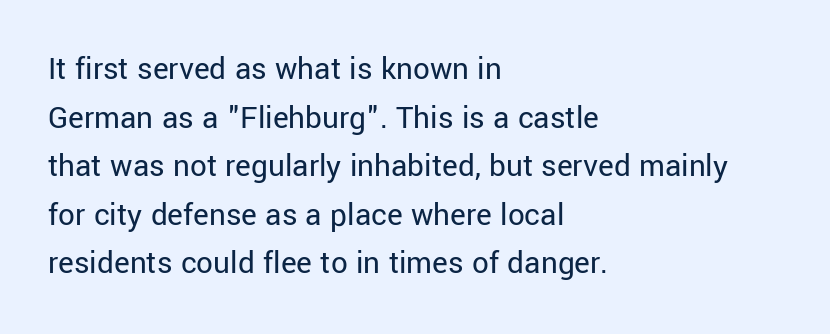
The image shows 33 px regular-weight sans-serif type, upright; set left-aligned, normal line spacing (1.47x), normal letter spacing, not underlined; low stroke contrast and a medium x-height.
